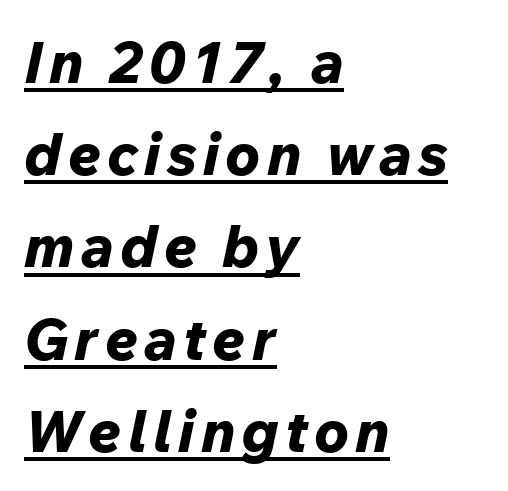
The image shows 58 px bold type, italic (leaning right); set left-aligned, normal line spacing (1.59x), underlined; low stroke contrast and a medium x-height.
